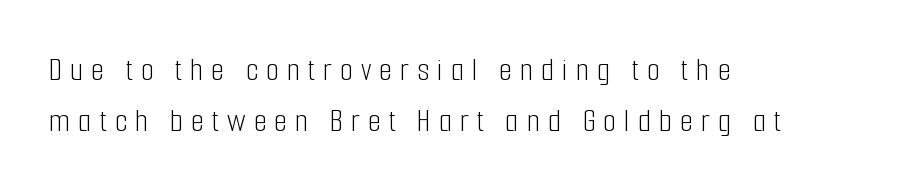
{"serif": "no", "italic": "no", "bold": "no", "weight": "light", "width": "condensed", "stroke_contrast": "low", "x_height": "medium", "monospaced": "no", "underline": "no", "align": "left", "line_spacing": "normal", "line_spacing_ratio": 1.49, "letter_spacing": "wide", "letter_spacing_em": 0.23, "glyph_px": 34}
